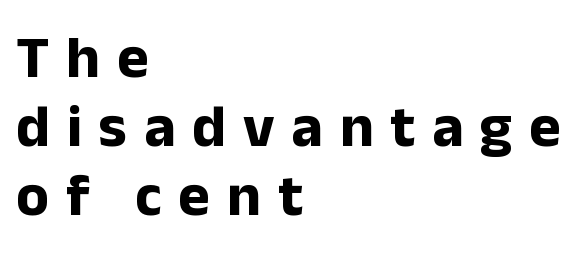
The image shows 60 px bold sans-serif type, upright; set left-aligned, tight line spacing (1.15x), unusually wide letter spacing (+0.28 em), not underlined; low stroke contrast and a medium x-height.
